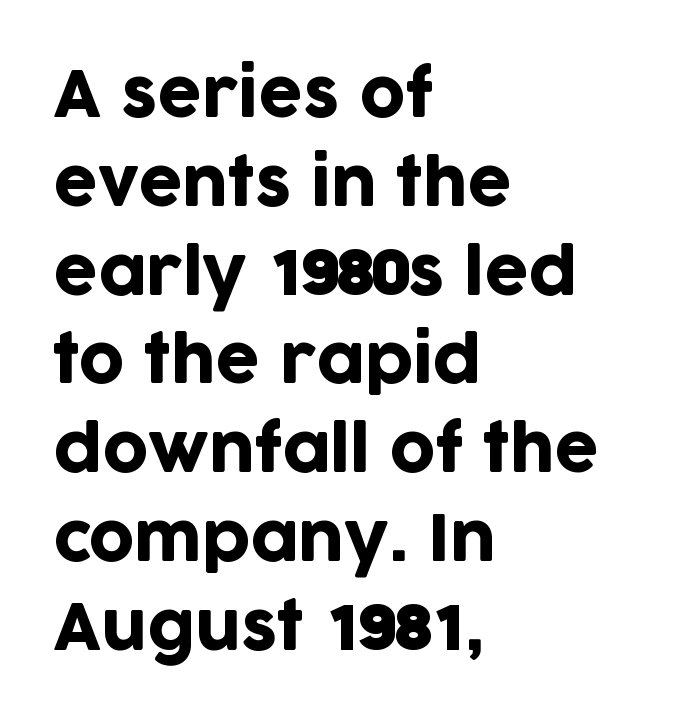
{"serif": "no", "italic": "no", "width": "normal", "stroke_contrast": "low", "x_height": "large", "monospaced": "no", "underline": "no", "align": "left", "line_spacing": "normal", "line_spacing_ratio": 1.41, "letter_spacing": "normal", "letter_spacing_em": 0.0, "glyph_px": 63}
